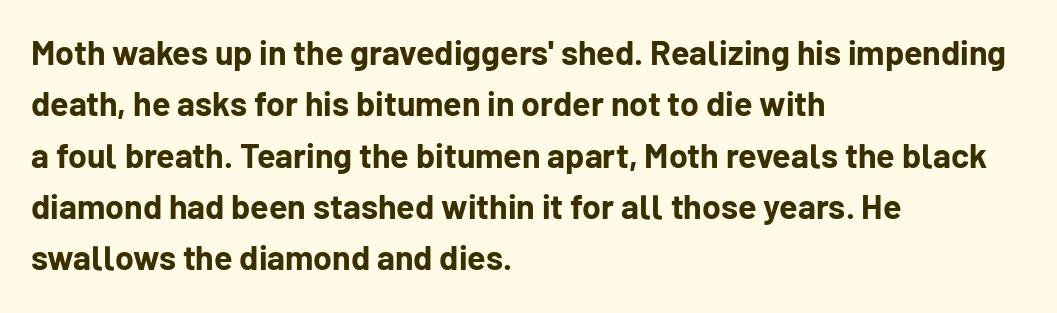
These lines are rendered in a variable-pitch font. Every stem runs plumb, perpendicular to the baseline. How heavy is the stroke? Heavy — this is a bold. The gaps between neighbouring characters are ordinary and unremarkable. Whoever set this chose a conventional vertical rhythm.
